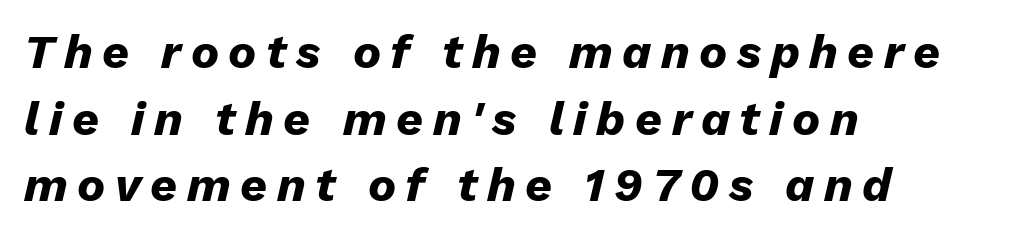
{"italic": "yes", "lean": "right", "slant_degrees": 13, "bold": "yes", "weight": "heavy", "width": "normal", "stroke_contrast": "low", "x_height": "medium", "monospaced": "no", "underline": "no", "align": "left", "line_spacing": "normal", "line_spacing_ratio": 1.42, "letter_spacing": "wide", "letter_spacing_em": 0.2, "glyph_px": 47}
